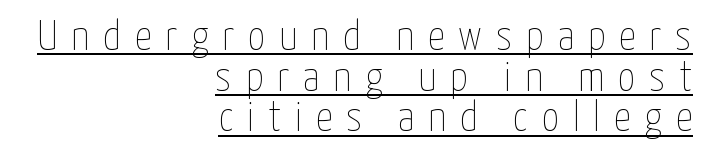
{"italic": "no", "bold": "no", "weight": "thin", "width": "condensed", "stroke_contrast": "low", "x_height": "medium", "monospaced": "no", "underline": "yes", "align": "right", "line_spacing": "tight", "line_spacing_ratio": 0.97, "letter_spacing": "wide", "letter_spacing_em": 0.33, "glyph_px": 42}
